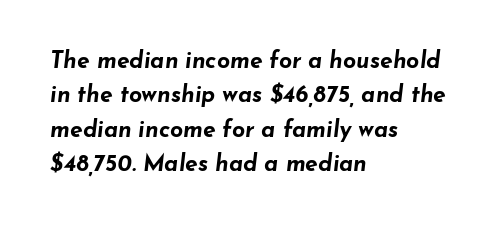
Notice how descenders clear the ascenders below comfortably — that's standard leading. No word sits above an underline. Inter-character spacing is left at the font's built-in metrics. This sample uses an oblique cut, with every glyph tilted off the vertical.
